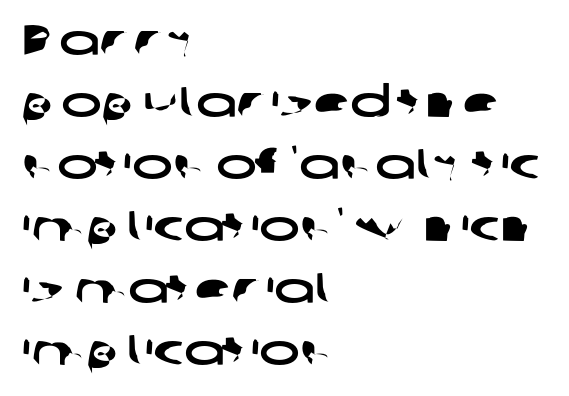
The image shows 43 px wide sans-serif type; set left-aligned, normal line spacing (1.44x), normal letter spacing, not underlined; low stroke contrast and a medium x-height.
